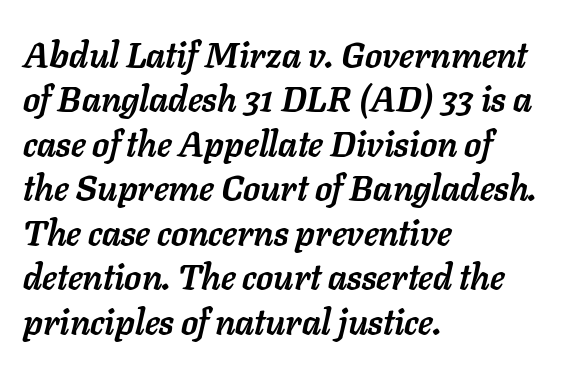
The zone under the glyphs is completely vacant. Is the block centered? No — it sits flush against the left margin. This is oblique type, the kind used for emphasis or titles. You could not count columns in this text — the font is proportionally spaced. You'd pick this weight for a headline — it's a proper bold.
